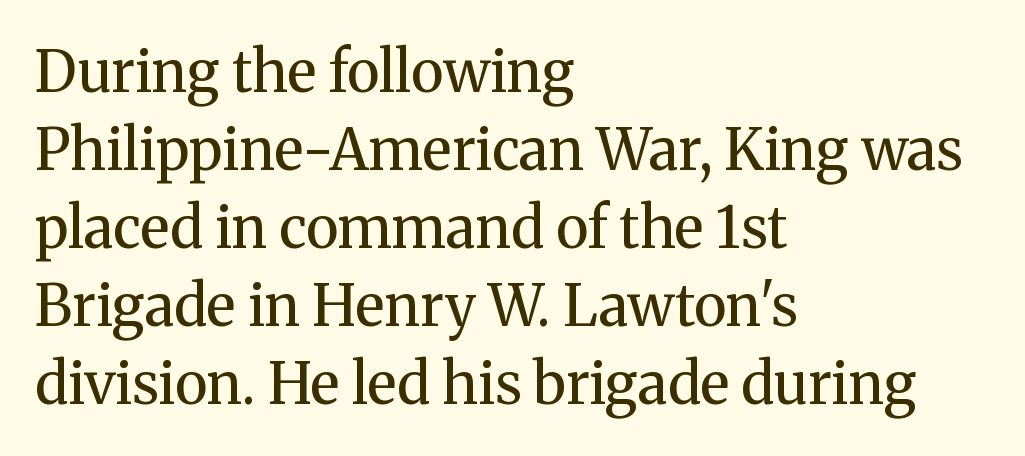
The image shows 57 px regular-weight serif type, upright; set left-aligned, normal line spacing (1.37x), normal letter spacing, not underlined; medium stroke contrast and a medium x-height.
